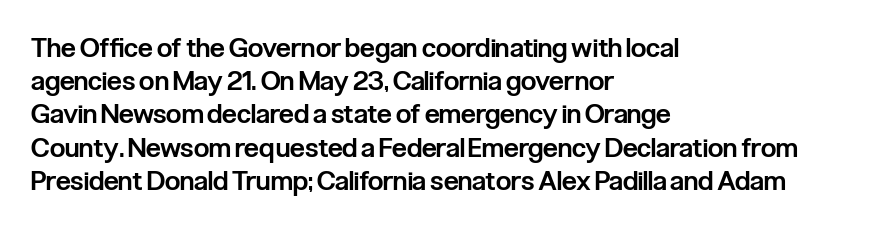
{"italic": "no", "bold": "semi", "underline": "no", "align": "left", "line_spacing_ratio": 1.23, "letter_spacing": "normal", "letter_spacing_em": 0.0, "glyph_px": 27}
